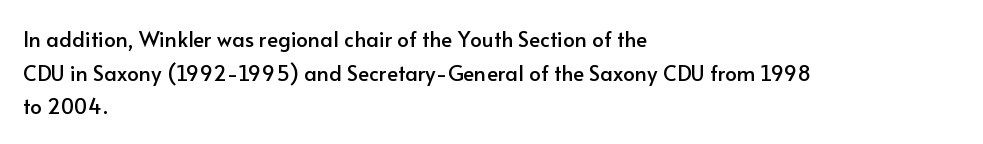
Q: Is the text italic (slanted)? A: No, it is upright.
Q: Is the text underlined? A: No.
Q: How is the paragraph aligned? A: Left-aligned.
Q: Is the spacing between letters normal or unusually wide? A: Normal.
Q: Is the spacing between lines tight, normal or loose? A: Normal.
